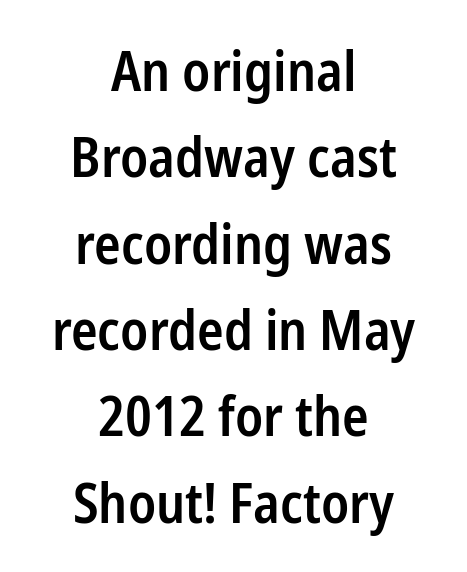
The image shows 55 px semibold, condensed sans-serif type, upright; set centered, normal line spacing (1.57x), normal letter spacing, not underlined; low stroke contrast and a medium x-height.
